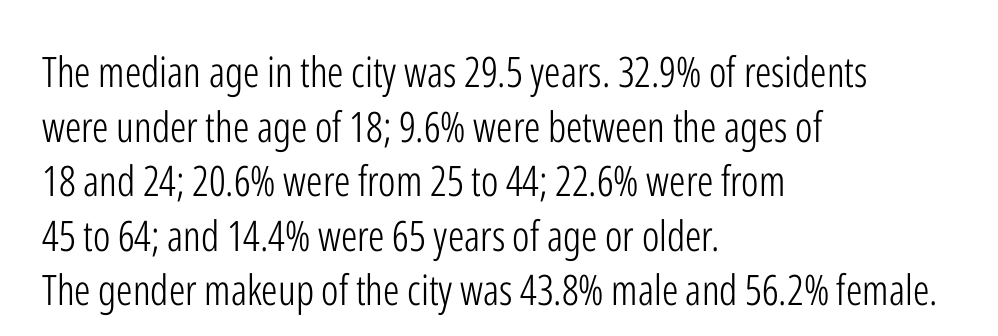
Q: Is the text bold? A: No.
Q: Is the text italic (slanted)? A: No, it is upright.
Q: Is the typeface a serif or a sans-serif typeface? A: Sans-serif.
Q: Is the text underlined? A: No.
Q: How is the paragraph aligned? A: Left-aligned.
Q: Is the spacing between letters normal or unusually wide? A: Normal.
Q: Is the spacing between lines tight, normal or loose? A: Normal.
Q: Width (condensed, normal, or wide)? A: Condensed.
Q: Stroke contrast? A: Low.
Q: x-height? A: Medium.
Q: Monospaced? A: No.
